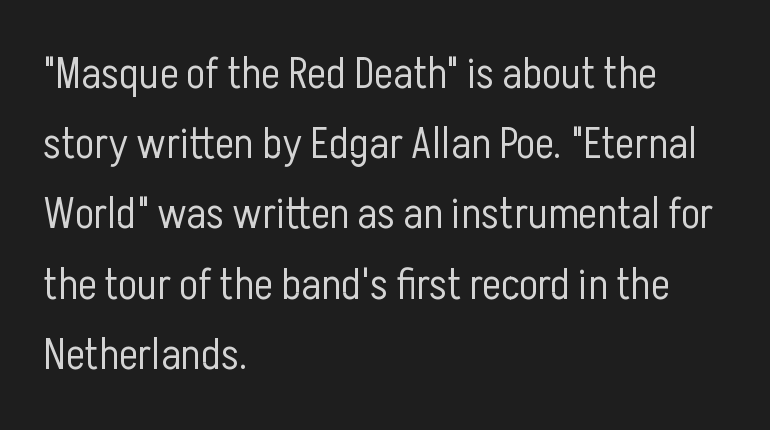
Q: Is the text bold? A: No.
Q: Is the text italic (slanted)? A: No, it is upright.
Q: Is the typeface a serif or a sans-serif typeface? A: Sans-serif.
Q: Is the text underlined? A: No.
Q: How is the paragraph aligned? A: Left-aligned.
Q: Is the spacing between letters normal or unusually wide? A: Normal.
Q: Is the spacing between lines tight, normal or loose? A: Normal.
Q: Width (condensed, normal, or wide)? A: Condensed.
Q: Stroke contrast? A: Low.
Q: x-height? A: Medium.
Q: Monospaced? A: No.
